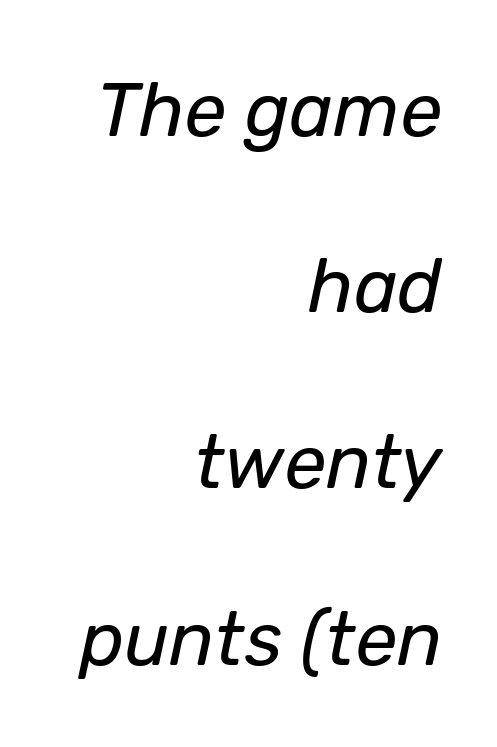
The image shows 75 px regular-weight type, italic (leaning right); set right-aligned, loose line spacing (2.35x), normal letter spacing, not underlined; low stroke contrast and a medium x-height.
